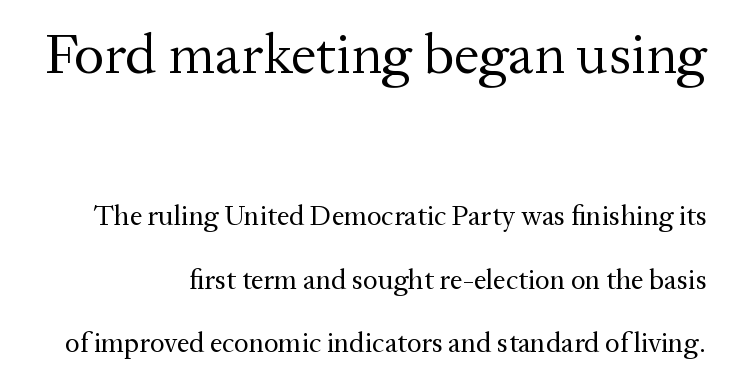
{"serif": "yes", "italic": "no", "bold": "no", "weight": "regular", "width": "normal", "stroke_contrast": "medium", "x_height": "medium", "monospaced": "no", "underline": "no", "align": "right", "line_spacing": "loose", "line_spacing_ratio": 2.26, "letter_spacing": "normal", "letter_spacing_em": 0.0, "larger_block": "first", "size_ratio": 2.04, "glyph_px": 57}
